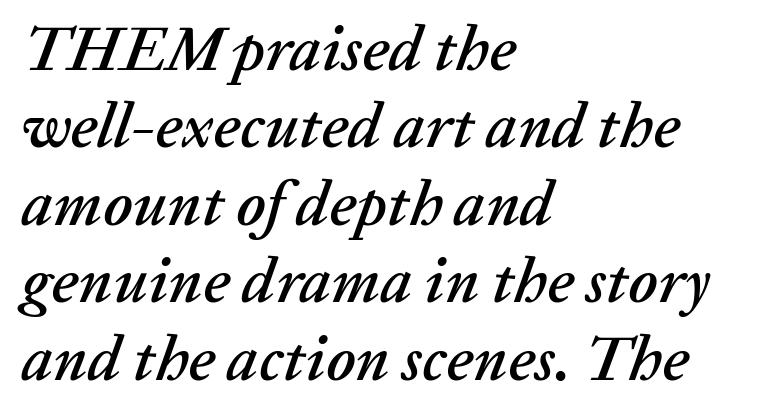
{"italic": "yes", "lean": "right", "slant_degrees": 20, "width": "normal", "stroke_contrast": "low", "x_height": "medium", "monospaced": "no", "underline": "no", "align": "left", "line_spacing_ratio": 1.23, "letter_spacing": "normal", "letter_spacing_em": 0.0, "glyph_px": 63}
